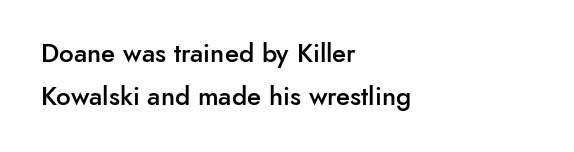
The image shows 26 px text type, upright; set left-aligned, normal line spacing (1.65x), normal letter spacing, not underlined.
